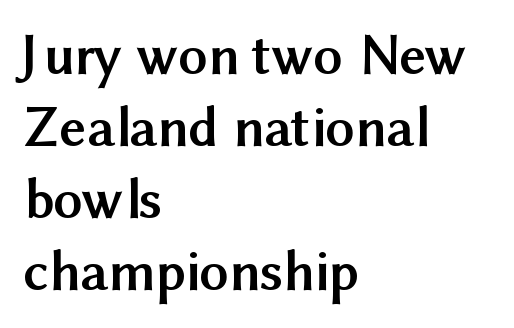
Each line starts at the same left margin while the right side varies. Plenty of ink on the page — the face is bold. Short note: letters normally spaced. Stroke terminals: plain, sans-serif.
